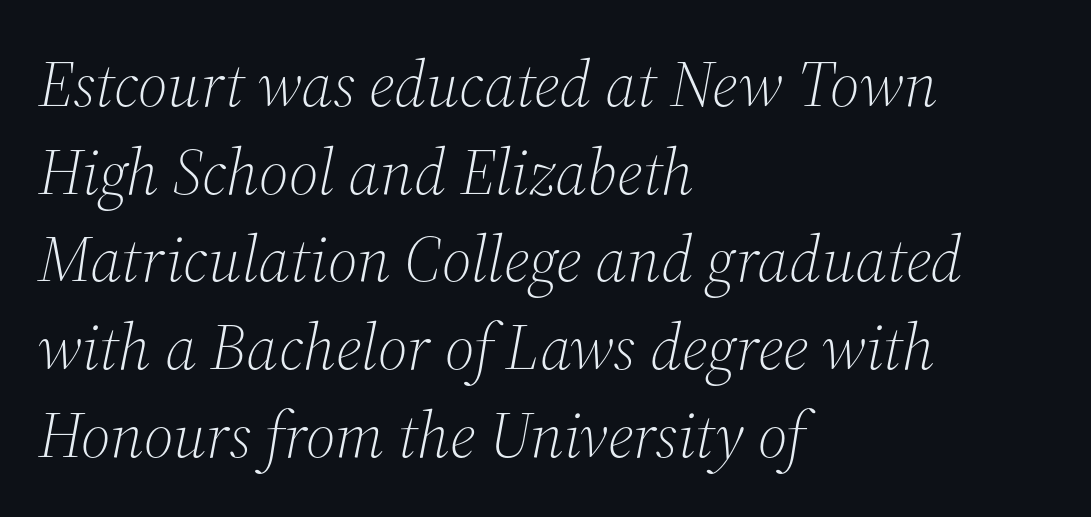
{"serif": "yes", "italic": "yes", "lean": "right", "slant_degrees": 12, "bold": "no", "weight": "light", "width": "normal", "stroke_contrast": "medium", "x_height": "medium", "monospaced": "no", "underline": "no", "align": "left", "line_spacing": "normal", "line_spacing_ratio": 1.35, "letter_spacing": "normal", "letter_spacing_em": 0.0, "glyph_px": 65}
